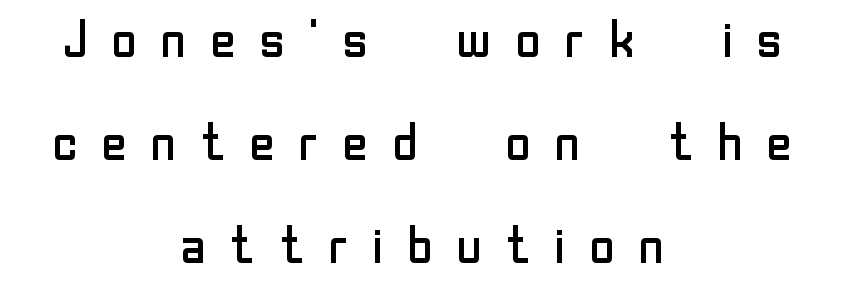
Q: Is the text bold? A: No.
Q: Is the text italic (slanted)? A: No, it is upright.
Q: Is the typeface a serif or a sans-serif typeface? A: Sans-serif.
Q: Is the text underlined? A: No.
Q: How is the paragraph aligned? A: Centered.
Q: Is the spacing between letters normal or unusually wide? A: Unusually wide.
Q: Is the spacing between lines tight, normal or loose? A: Loose.
Q: Width (condensed, normal, or wide)? A: Normal.
Q: Stroke contrast? A: Low.
Q: x-height? A: Medium.
Q: Monospaced? A: No.
